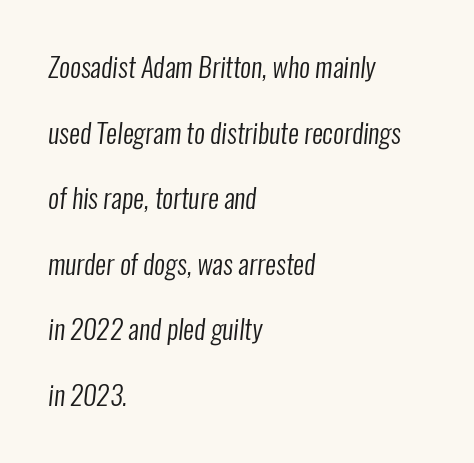
The image shows 27 px text type; set left-aligned, loose line spacing (2.43x), normal letter spacing, not underlined.
